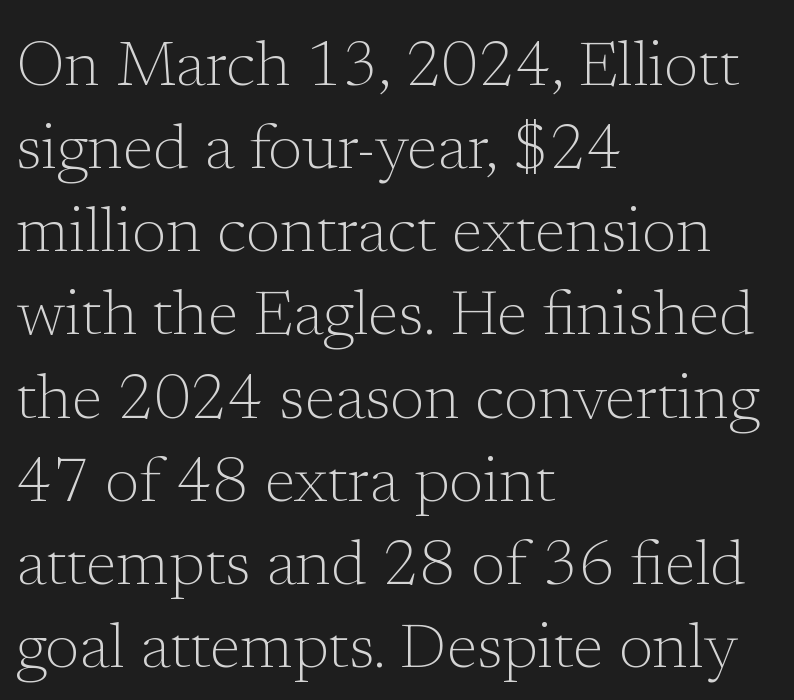
Q: Is the text bold? A: No.
Q: Is the text italic (slanted)? A: No, it is upright.
Q: Is the typeface a serif or a sans-serif typeface? A: Serif.
Q: Is the text underlined? A: No.
Q: How is the paragraph aligned? A: Left-aligned.
Q: Is the spacing between letters normal or unusually wide? A: Normal.
Q: Is the spacing between lines tight, normal or loose? A: Normal.
Q: Width (condensed, normal, or wide)? A: Normal.
Q: Stroke contrast? A: Low.
Q: x-height? A: Medium.
Q: Monospaced? A: No.
